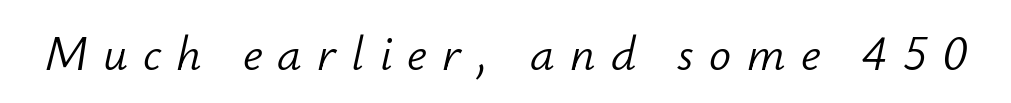
{"italic": "yes", "lean": "right", "slant_degrees": 12, "bold": "no", "weight": "light", "width": "normal", "stroke_contrast": "low", "x_height": "small", "monospaced": "no", "underline": "no", "letter_spacing": "wide", "letter_spacing_em": 0.31, "glyph_px": 49}
